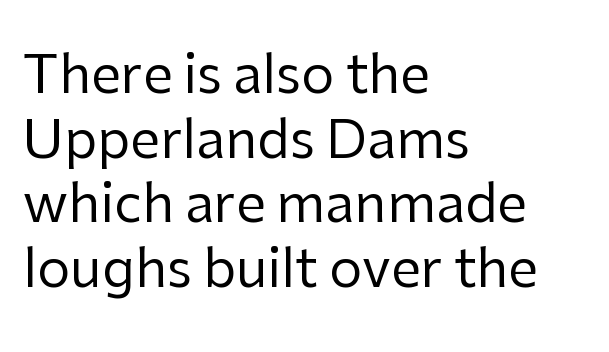
Q: Is the text bold? A: No.
Q: Is the text italic (slanted)? A: No, it is upright.
Q: Is the typeface a serif or a sans-serif typeface? A: Sans-serif.
Q: Is the text underlined? A: No.
Q: How is the paragraph aligned? A: Left-aligned.
Q: Is the spacing between letters normal or unusually wide? A: Normal.
Q: Width (condensed, normal, or wide)? A: Normal.
Q: Stroke contrast? A: Low.
Q: x-height? A: Medium.
Q: Monospaced? A: No.
